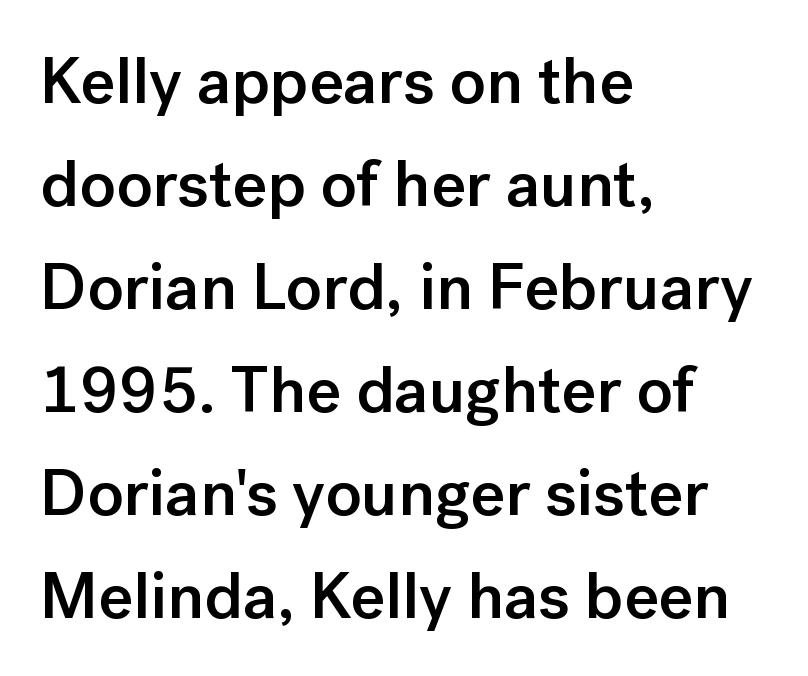
Does the copy run flush right? No — it runs flush left. Think of a printed novel: that variable character pitch is what you see here. Each glyph is drawn with semibold strokes, heavier than normal yet not fully bold. The type sits square on the baseline with zero lean. The passage shown is not underscored anywhere. Successive baselines arrive at the customary interval.
